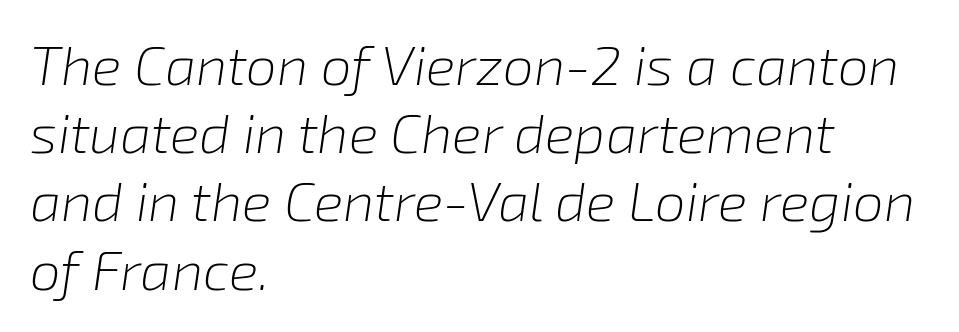
Q: Is the text bold? A: No.
Q: Is the text italic (slanted)? A: Yes, it leans right by about 8 degrees.
Q: Is the text underlined? A: No.
Q: How is the paragraph aligned? A: Left-aligned.
Q: Is the spacing between letters normal or unusually wide? A: Normal.
Q: Width (condensed, normal, or wide)? A: Normal.
Q: Stroke contrast? A: Low.
Q: x-height? A: Medium.
Q: Monospaced? A: No.
